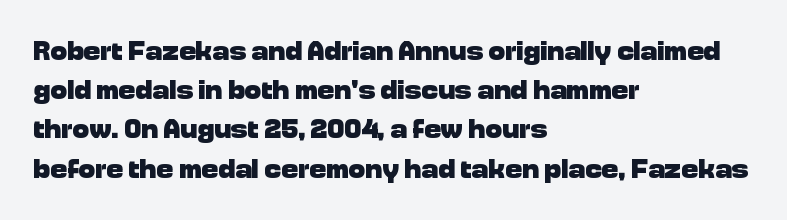
{"serif": "no", "italic": "no", "bold": "yes", "weight": "heavy", "width": "normal", "stroke_contrast": "low", "x_height": "medium", "monospaced": "no", "underline": "no", "align": "left", "line_spacing": "normal", "line_spacing_ratio": 1.4, "letter_spacing": "normal", "letter_spacing_em": 0.0, "glyph_px": 28}
